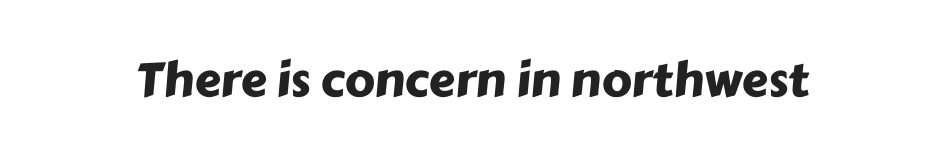
The image shows 47 px sans-serif type; set normal letter spacing, not underlined; low stroke contrast and a medium x-height.
